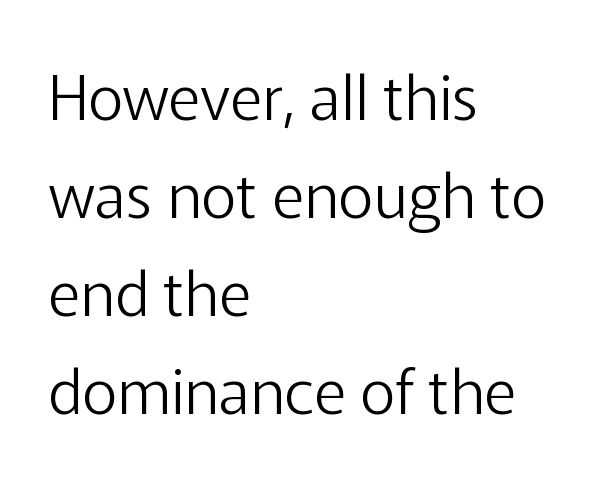
Q: Is the text bold? A: No.
Q: Is the text italic (slanted)? A: No, it is upright.
Q: Is the typeface a serif or a sans-serif typeface? A: Sans-serif.
Q: Is the text underlined? A: No.
Q: How is the paragraph aligned? A: Left-aligned.
Q: Is the spacing between letters normal or unusually wide? A: Normal.
Q: Is the spacing between lines tight, normal or loose? A: Normal.
Q: Width (condensed, normal, or wide)? A: Normal.
Q: Stroke contrast? A: Low.
Q: x-height? A: Medium.
Q: Monospaced? A: No.
